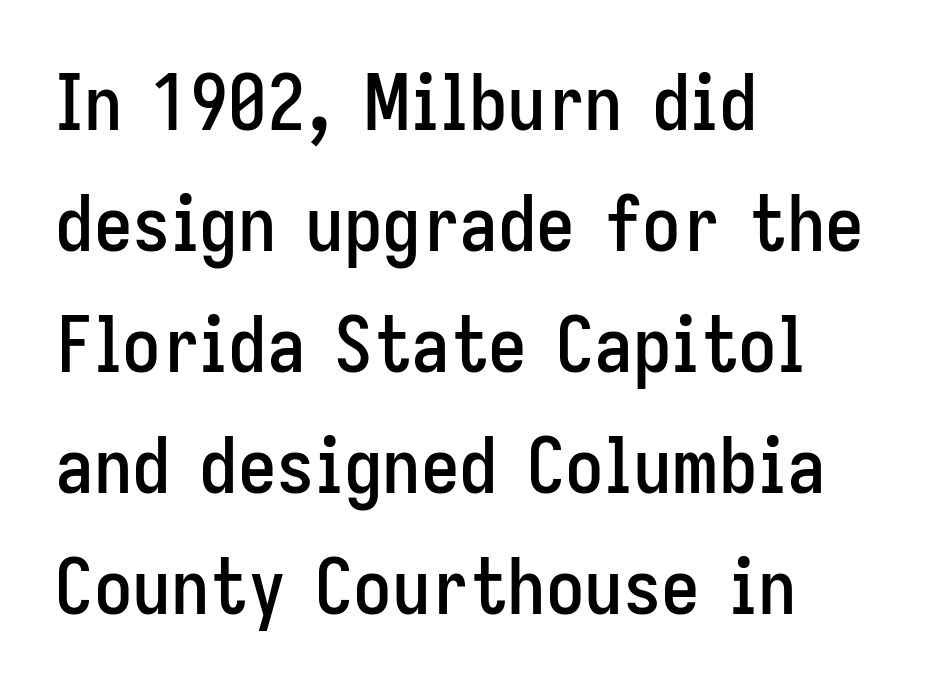
The image shows 77 px condensed sans-serif type, upright; set left-aligned, normal line spacing (1.57x), normal letter spacing, not underlined; low stroke contrast and a medium x-height.
